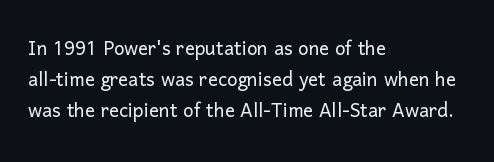
Q: Is the text bold? A: No.
Q: Is the text italic (slanted)? A: No, it is upright.
Q: Is the text underlined? A: No.
Q: How is the paragraph aligned? A: Left-aligned.
Q: Is the spacing between letters normal or unusually wide? A: Normal.
